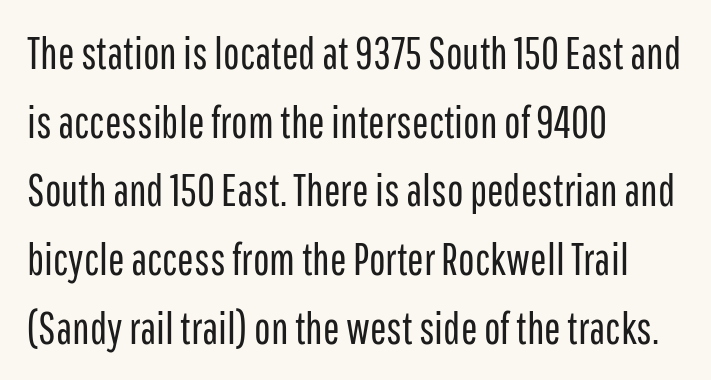
Is this a fixed-width face? No — the glyphs have proportional, varying widths. The leading is moderate, giving the passage an even texture. Grotesque or geometric, the face here clearly has no serifs. Honestly, the letter spacing is just normal — you wouldn't notice it. Horizontal alignment here is leftward, the default for most running prose.
